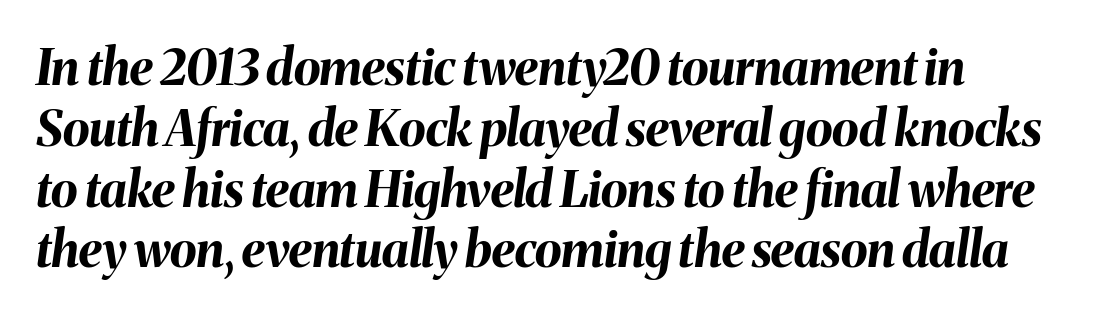
The image shows 49 px bold type, italic (leaning right); set line spacing 1.24x, normal letter spacing, not underlined; medium stroke contrast and a medium x-height.
